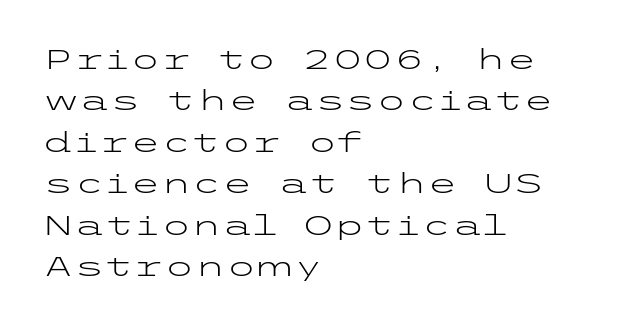
The type family on display is of the sans-serif kind. The leading is moderate, giving the passage an even texture. The passage is arranged the way most books set body copy — flush left. Tracking value appears to be zero — textbook default spacing. Descender tails drop into unmarked territory.
